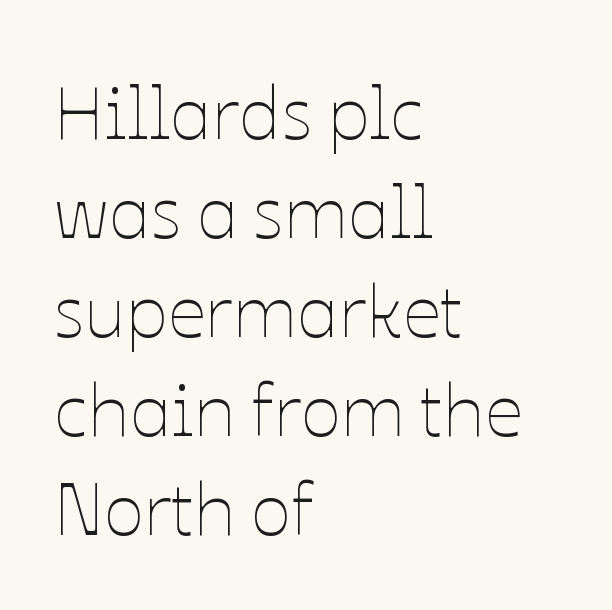
Q: Is the text bold? A: No.
Q: Is the text italic (slanted)? A: No, it is upright.
Q: Is the text underlined? A: No.
Q: How is the paragraph aligned? A: Left-aligned.
Q: Is the spacing between letters normal or unusually wide? A: Normal.
Q: Is the spacing between lines tight, normal or loose? A: Normal.
Q: Width (condensed, normal, or wide)? A: Normal.
Q: Stroke contrast? A: Low.
Q: x-height? A: Medium.
Q: Monospaced? A: No.
